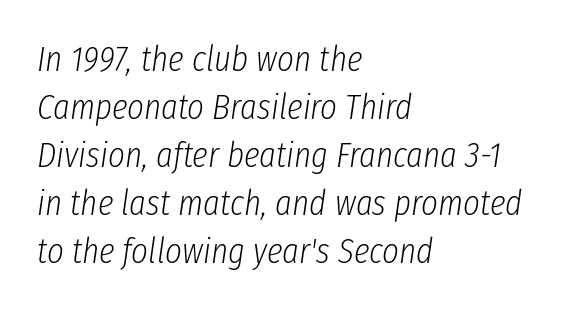
Q: Is the text bold? A: No.
Q: Is the text italic (slanted)? A: Yes, it leans right by about 8 degrees.
Q: Is the text underlined? A: No.
Q: How is the paragraph aligned? A: Left-aligned.
Q: Is the spacing between letters normal or unusually wide? A: Normal.
Q: Is the spacing between lines tight, normal or loose? A: Normal.
Q: Width (condensed, normal, or wide)? A: Condensed.
Q: Stroke contrast? A: Low.
Q: x-height? A: Medium.
Q: Monospaced? A: No.
